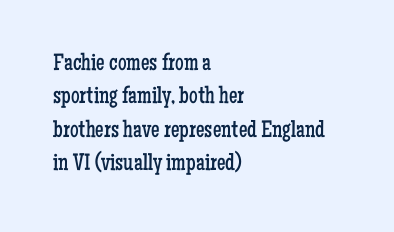
The image shows 24 px text type, upright; set left-aligned, normal line spacing (1.39x), normal letter spacing, not underlined.
